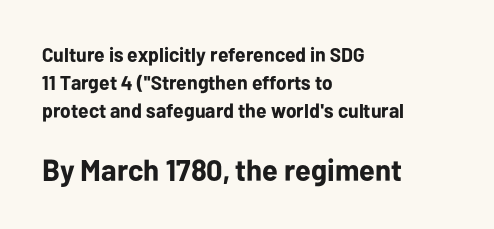
The composition opens small and finishes big. Whoever set this chose a conventional vertical rhythm. Horizontal alignment here is leftward, the default for most running prose. Vertical strokes here are truly vertical.
